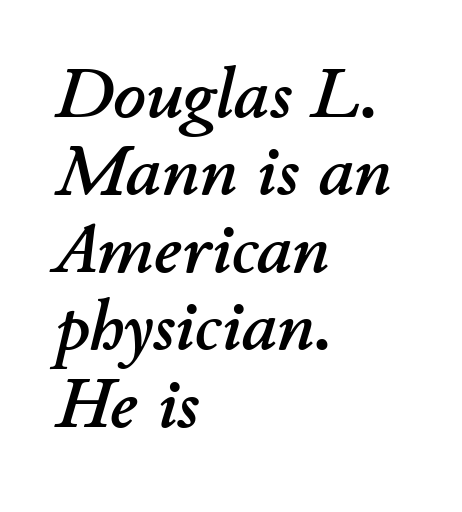
Q: Is the text italic (slanted)? A: Yes, it leans right by about 11 degrees.
Q: Is the text underlined? A: No.
Q: How is the paragraph aligned? A: Left-aligned.
Q: Is the spacing between letters normal or unusually wide? A: Normal.
Q: Is the spacing between lines tight, normal or loose? A: Tight.
Q: Width (condensed, normal, or wide)? A: Normal.
Q: Stroke contrast? A: Low.
Q: x-height? A: Small.
Q: Monospaced? A: No.
